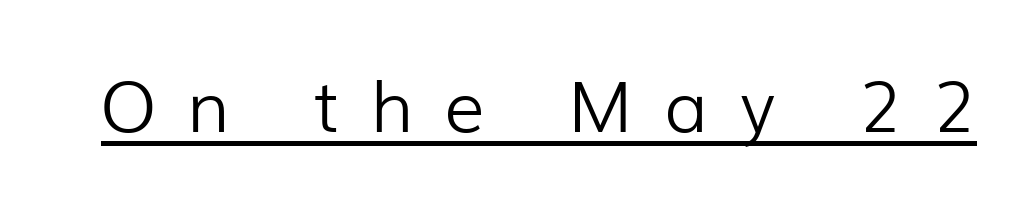
The image shows 71 px light sans-serif type, upright; set unusually wide letter spacing (+0.44 em), underlined; low stroke contrast and a medium x-height.
